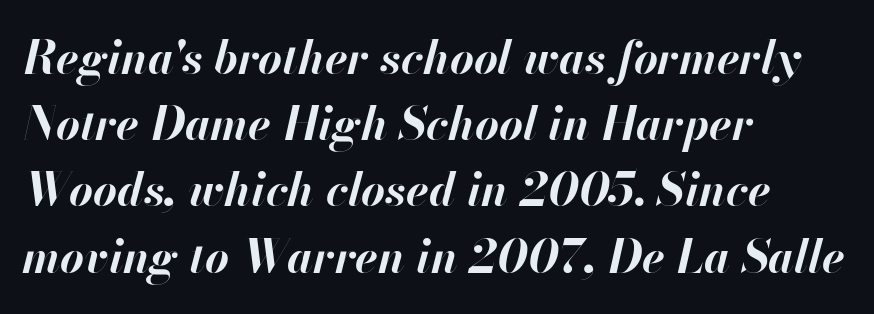
The letters are bold, with thick, heavy strokes. Looks like regular typesetting: each glyph gets only the width it needs. One-word summary of the alignment: left. The space between consecutive lines is moderate. The lettering tilts uniformly, giving the passage an italic look. The passage shown has conventional tracking throughout.
